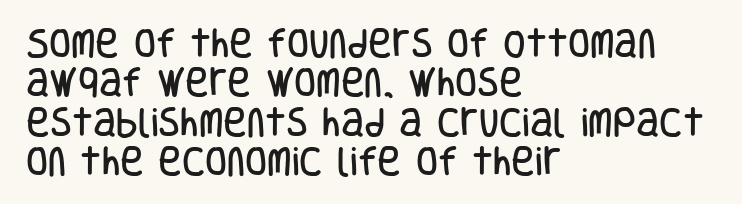
Q: Is the text italic (slanted)? A: No, it is upright.
Q: Is the typeface a serif or a sans-serif typeface? A: Sans-serif.
Q: Is the text underlined? A: No.
Q: How is the paragraph aligned? A: Left-aligned.
Q: Is the spacing between letters normal or unusually wide? A: Normal.
Q: Width (condensed, normal, or wide)? A: Condensed.
Q: Stroke contrast? A: Low.
Q: x-height? A: Large.
Q: Monospaced? A: No.
